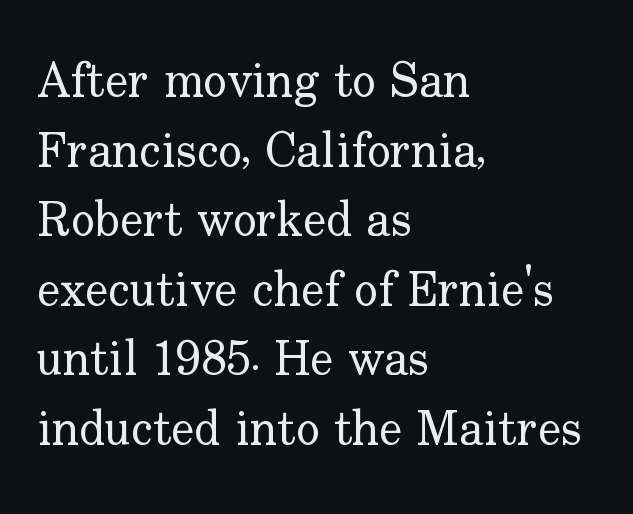
Q: Is the text bold? A: No.
Q: Is the text italic (slanted)? A: No, it is upright.
Q: Is the typeface a serif or a sans-serif typeface? A: Serif.
Q: Is the text underlined? A: No.
Q: How is the paragraph aligned? A: Left-aligned.
Q: Is the spacing between letters normal or unusually wide? A: Normal.
Q: Is the spacing between lines tight, normal or loose? A: Normal.
Q: Width (condensed, normal, or wide)? A: Normal.
Q: Stroke contrast? A: Low.
Q: x-height? A: Small.
Q: Monospaced? A: No.
